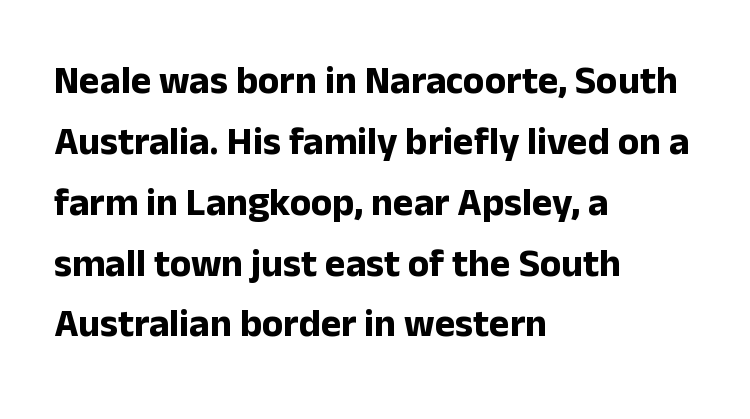
The image shows 39 px bold sans-serif type, upright; set left-aligned, normal line spacing (1.56x), normal letter spacing, not underlined; low stroke contrast and a medium x-height.
